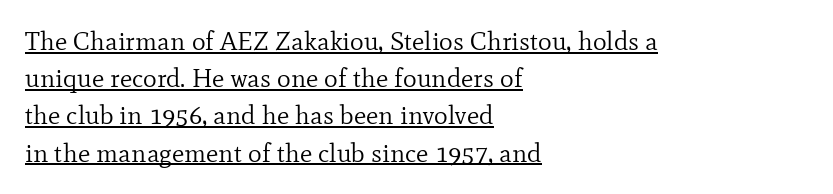
The image shows 26 px text type, upright; set left-aligned, normal line spacing (1.43x), normal letter spacing, underlined.
